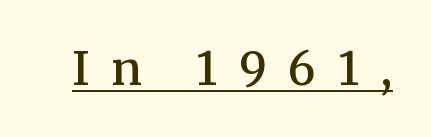
{"serif": "yes", "italic": "no", "bold": "semi", "weight": "semibold", "width": "normal", "stroke_contrast": "medium", "x_height": "medium", "monospaced": "no", "underline": "yes", "letter_spacing": "wide", "letter_spacing_em": 0.47, "glyph_px": 46}
